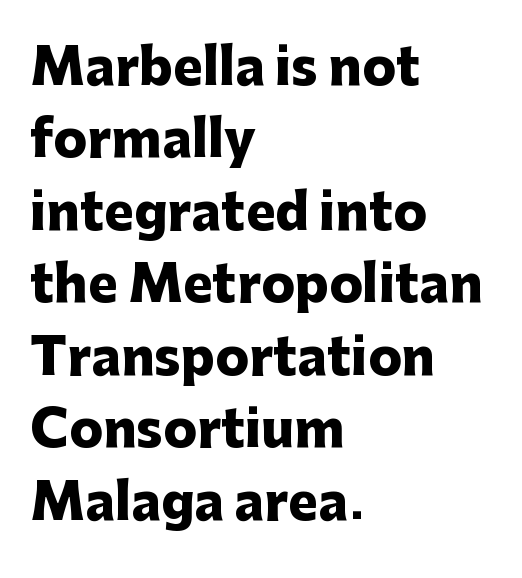
The image shows 50 px heavy sans-serif type, upright; set left-aligned, normal line spacing (1.45x), normal letter spacing, not underlined; low stroke contrast and a medium x-height.
